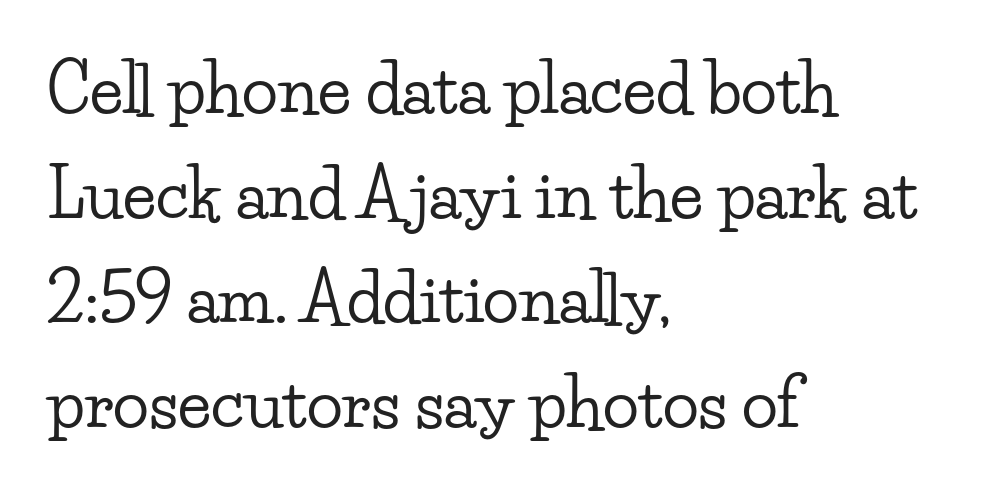
{"serif": "yes", "italic": "no", "width": "wide", "stroke_contrast": "low", "x_height": "small", "monospaced": "no", "underline": "no", "align": "left", "line_spacing": "normal", "line_spacing_ratio": 1.56, "letter_spacing": "normal", "letter_spacing_em": 0.0, "glyph_px": 67}
